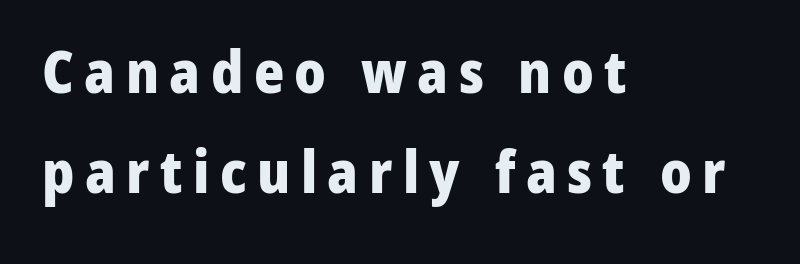
Q: Is the text bold? A: Yes.
Q: Is the text italic (slanted)? A: No, it is upright.
Q: Is the typeface a serif or a sans-serif typeface? A: Sans-serif.
Q: Is the text underlined? A: No.
Q: How is the paragraph aligned? A: Left-aligned.
Q: Width (condensed, normal, or wide)? A: Normal.
Q: Stroke contrast? A: Low.
Q: x-height? A: Medium.
Q: Monospaced? A: No.
